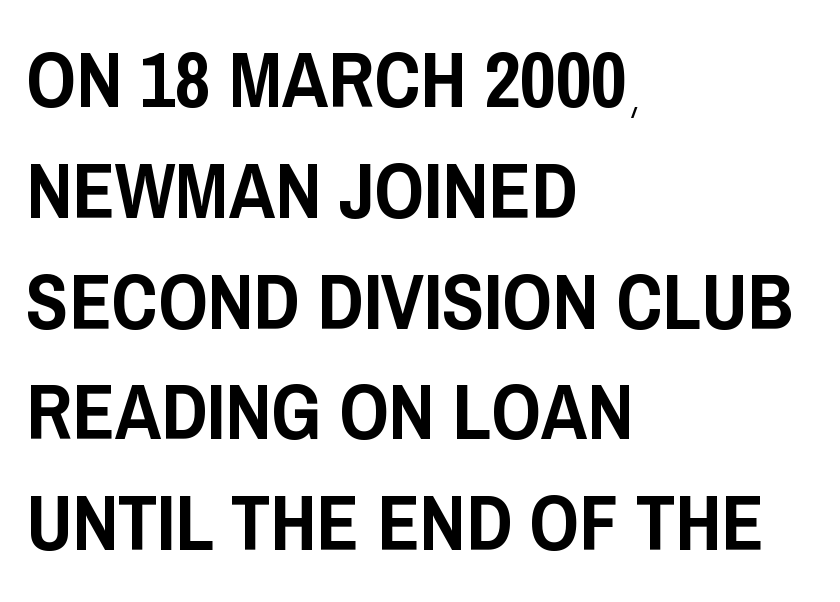
Any mark beneath the type? The region is blank. The face used here is proportionally spaced, like ordinary book or web type. Tracking value appears to be zero — textbook default spacing. Rendered with straight, roman letterforms. The paragraph shown leans on its left margin. Serifs: no, the terminals of the letterforms are clean.
